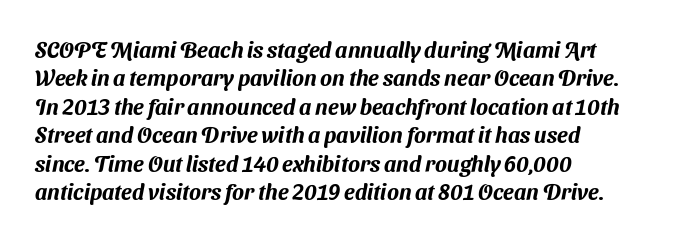
The image shows 22 px text type; set left-aligned, normal line spacing (1.29x), normal letter spacing, not underlined.
